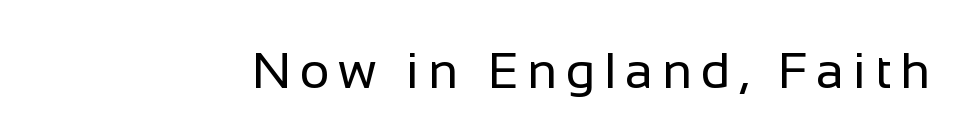
Q: Is the text bold? A: No.
Q: Is the text italic (slanted)? A: No, it is upright.
Q: Is the typeface a serif or a sans-serif typeface? A: Sans-serif.
Q: Is the text underlined? A: No.
Q: Width (condensed, normal, or wide)? A: Normal.
Q: Stroke contrast? A: Low.
Q: x-height? A: Medium.
Q: Monospaced? A: No.
